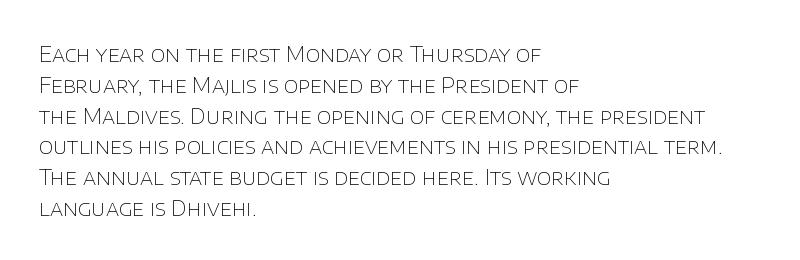
Q: Is the text bold? A: No.
Q: Is the text italic (slanted)? A: No, it is upright.
Q: Is the text underlined? A: No.
Q: How is the paragraph aligned? A: Left-aligned.
Q: Is the spacing between letters normal or unusually wide? A: Normal.
Q: Is the spacing between lines tight, normal or loose? A: Normal.
